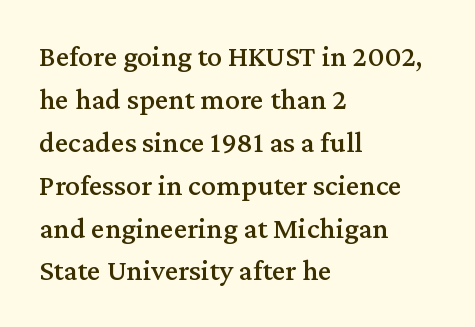
The image shows 30 px serif type, upright; set left-aligned, normal line spacing (1.43x), normal letter spacing, not underlined; medium stroke contrast and a medium x-height.
